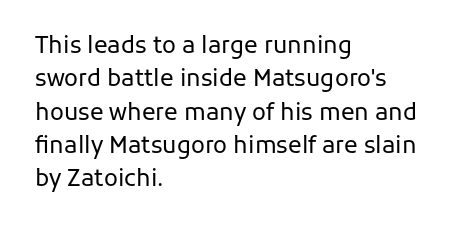
The image shows 23 px text type, upright; set left-aligned, normal line spacing (1.45x), normal letter spacing, not underlined.
